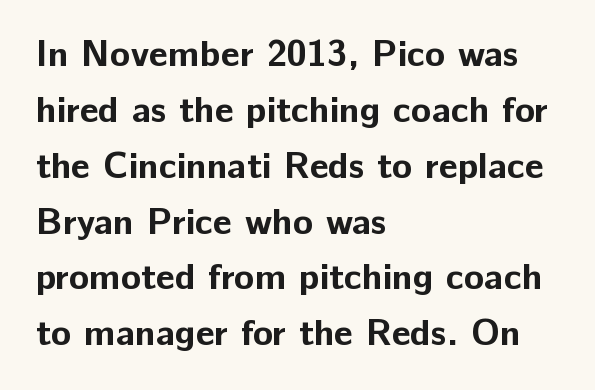
Strong, thick strokes mark this as bold type. Stroke terminals: plain, sans-serif. Posture: vertical. The leading is moderate, giving the passage an even texture. A typesetter would call this proportional, since set widths differ per character. No extra tracking has been applied to these lines.
